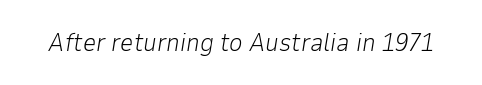
Q: Is the text bold? A: No.
Q: Is the text italic (slanted)? A: Yes, it leans right by about 9 degrees.
Q: Is the text underlined? A: No.
Q: Is the spacing between letters normal or unusually wide? A: Normal.
